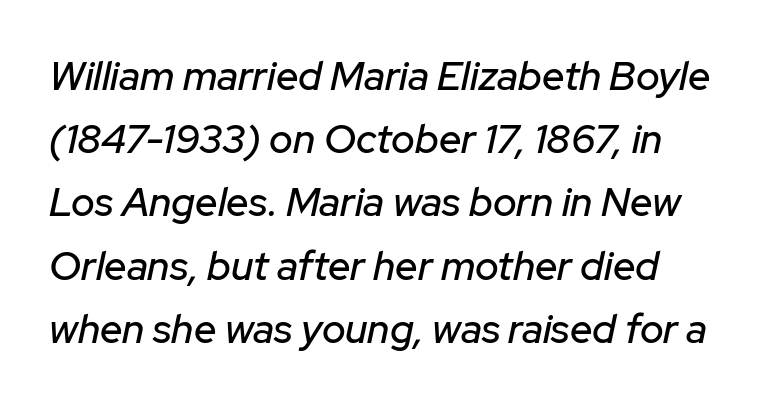
Unmarked baselines from the first word to the last. This sample has the flowing, uneven cadence of proportional lettering. This sample uses plain, unmodified letter spacing. Rendered with sloped, italic letterforms. In terms of leading, this rendering sits right in the middle.
